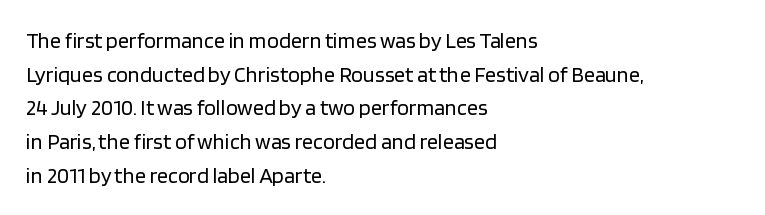
Q: Is the text bold? A: No.
Q: Is the text italic (slanted)? A: No, it is upright.
Q: Is the text underlined? A: No.
Q: How is the paragraph aligned? A: Left-aligned.
Q: Is the spacing between letters normal or unusually wide? A: Normal.
Q: Is the spacing between lines tight, normal or loose? A: Normal.
